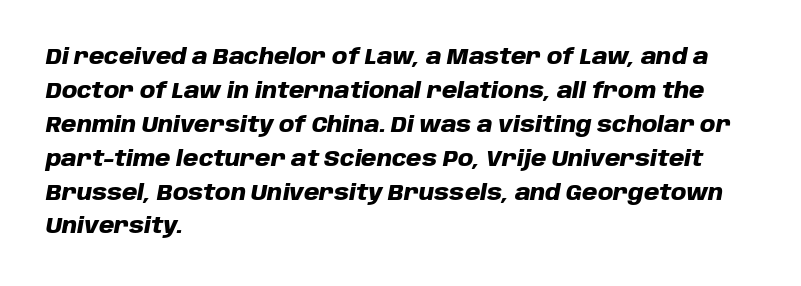
Q: Is the text bold? A: Yes.
Q: Is the text italic (slanted)? A: Yes, it leans right by about 10 degrees.
Q: Is the text underlined? A: No.
Q: How is the paragraph aligned? A: Left-aligned.
Q: Is the spacing between letters normal or unusually wide? A: Normal.
Q: Is the spacing between lines tight, normal or loose? A: Normal.
